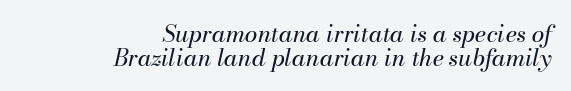
The image shows 23 px text type, italic (leaning right); set right-aligned, tight line spacing (1.06x), normal letter spacing, not underlined.
